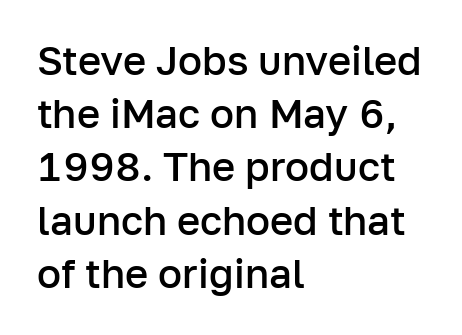
The image shows 40 px semibold sans-serif type, upright; set left-aligned, normal line spacing (1.33x), normal letter spacing, not underlined; low stroke contrast and a medium x-height.
